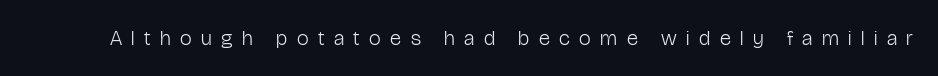
{"italic": "no", "bold": "no", "underline": "no", "letter_spacing": "wide", "letter_spacing_em": 0.45, "glyph_px": 21}
